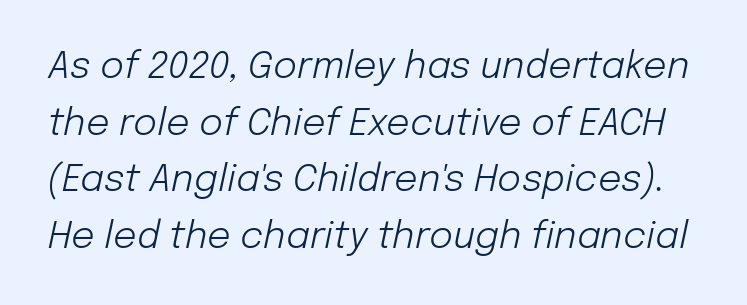
{"italic": "yes", "lean": "right", "slant_degrees": 12, "bold": "no", "weight": "light", "width": "normal", "stroke_contrast": "low", "x_height": "medium", "monospaced": "no", "underline": "no", "line_spacing": "normal", "line_spacing_ratio": 1.53, "letter_spacing": "normal", "letter_spacing_em": 0.0, "glyph_px": 37}
